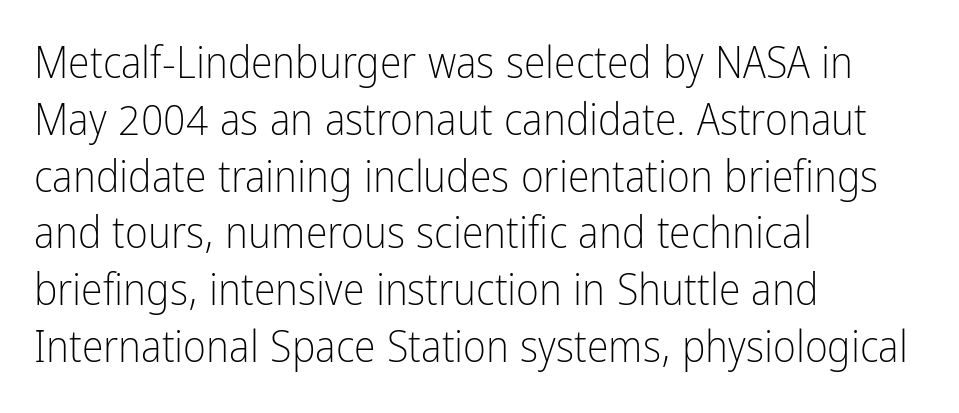
Ascenders rise straight up at ninety degrees. Clear beneath every line of the passage. A light-to-regular cut is what we see here. Look at the bottom of the vertical strokes: they stop flat, with no serifs. Varying glyph widths throughout — classic text-font behaviour. Evenly set lines give the paragraph a standard silhouette.
